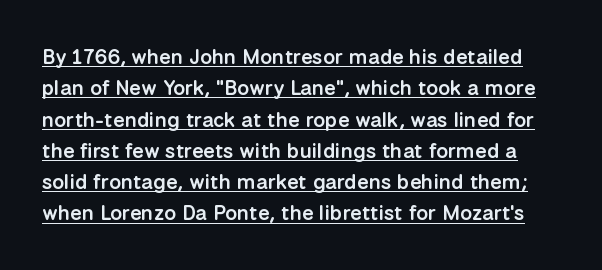
The image shows 21 px text type, upright; set normal line spacing (1.49x), normal letter spacing, underlined.
